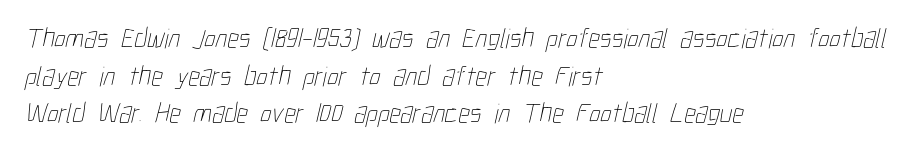
The image shows 28 px thin, condensed type; set left-aligned, normal line spacing (1.34x), normal letter spacing, not underlined; low stroke contrast and a medium x-height.
